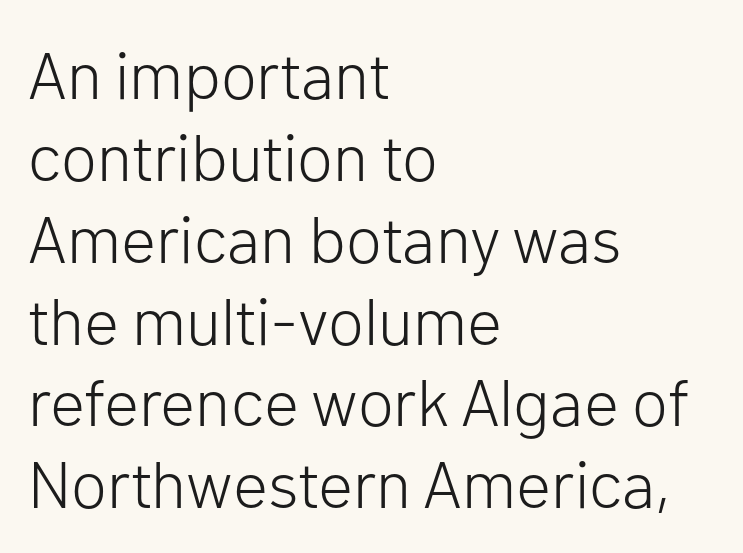
Q: Is the text bold? A: No.
Q: Is the text italic (slanted)? A: No, it is upright.
Q: Is the typeface a serif or a sans-serif typeface? A: Sans-serif.
Q: Is the text underlined? A: No.
Q: How is the paragraph aligned? A: Left-aligned.
Q: Is the spacing between letters normal or unusually wide? A: Normal.
Q: Width (condensed, normal, or wide)? A: Normal.
Q: Stroke contrast? A: Low.
Q: x-height? A: Medium.
Q: Monospaced? A: No.
